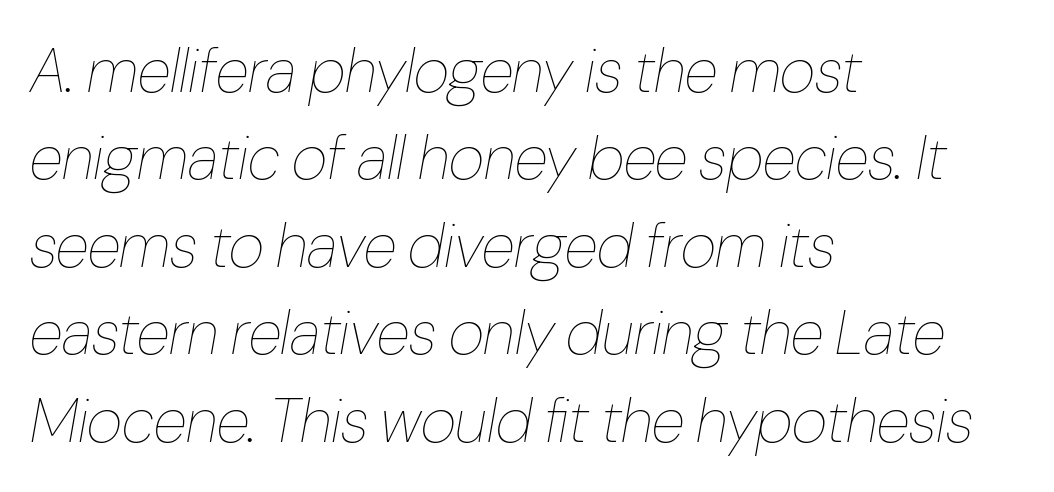
The image shows 62 px thin, condensed type, italic (leaning right); set left-aligned, normal line spacing (1.41x), normal letter spacing, not underlined; low stroke contrast and a medium x-height.
